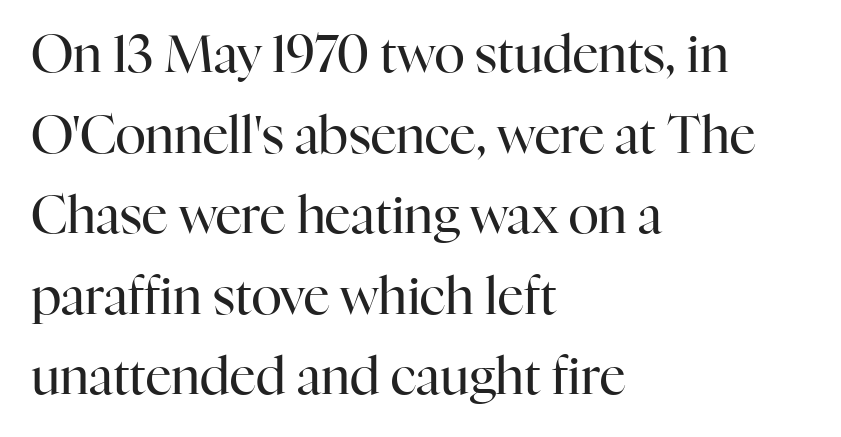
Q: Is the text bold? A: No.
Q: Is the text italic (slanted)? A: No, it is upright.
Q: Is the typeface a serif or a sans-serif typeface? A: Serif.
Q: Is the text underlined? A: No.
Q: How is the paragraph aligned? A: Left-aligned.
Q: Is the spacing between letters normal or unusually wide? A: Normal.
Q: Is the spacing between lines tight, normal or loose? A: Normal.
Q: Width (condensed, normal, or wide)? A: Normal.
Q: Stroke contrast? A: High.
Q: x-height? A: Medium.
Q: Monospaced? A: No.
